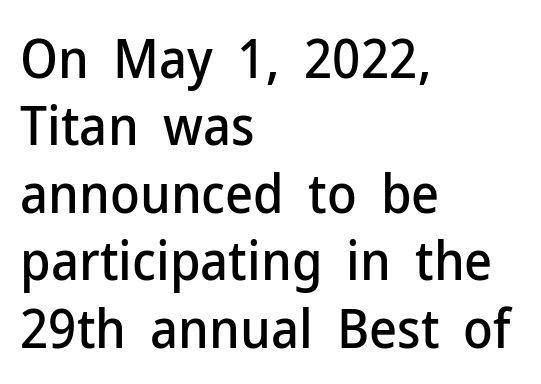
Posture: vertical. The vertical gap from one line to the next is medium. The rendering anchors every line to the left-hand side. The glyphs are unaccompanied by any horizontal stroke below them.
